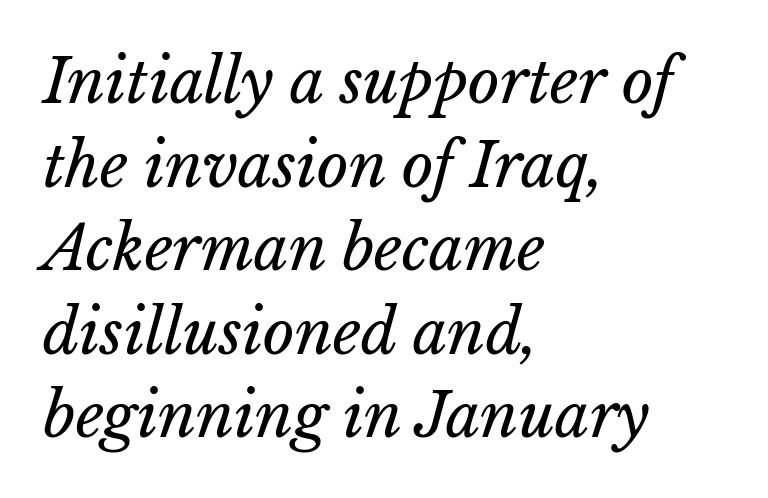
Each stroke keeps to a modest, everyday thickness or less. This rendering uses left alignment, leaving the right contour irregular. Summary of vertical rhythm: regular, with standard interline spacing. The specimen omits any rule beneath the text block's lines. Compared with ordinary roman type, these characters are visibly tilted. The face used here is rendered with its standard letterfit.
